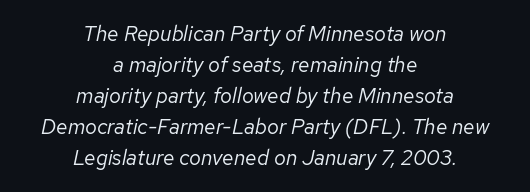
The image shows 21 px text type, italic (leaning right); set centered, normal line spacing (1.48x), normal letter spacing, not underlined.
